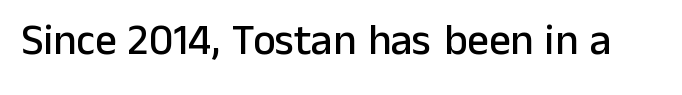
The image shows 43 px sans-serif type, upright; set normal letter spacing, not underlined; low stroke contrast and a medium x-height.
